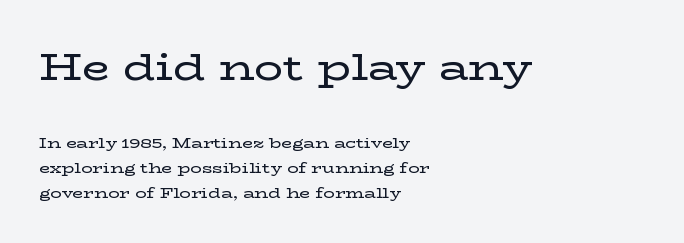
The image shows 36 px wide serif type, upright; set left-aligned, line spacing 1.78x, normal letter spacing, not underlined; the first (top) block is 2.57x larger; low stroke contrast and a medium x-height.
